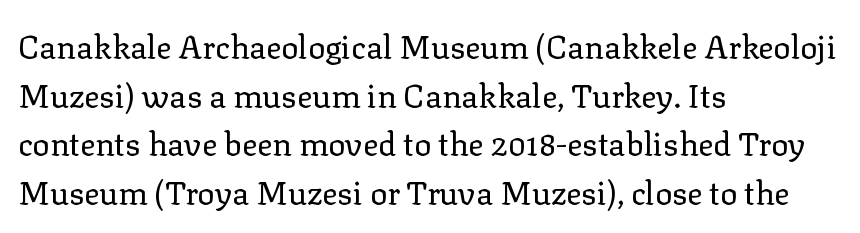
Q: Is the text bold? A: No.
Q: Is the text italic (slanted)? A: No, it is upright.
Q: Is the typeface a serif or a sans-serif typeface? A: Serif.
Q: Is the text underlined? A: No.
Q: How is the paragraph aligned? A: Left-aligned.
Q: Is the spacing between letters normal or unusually wide? A: Normal.
Q: Is the spacing between lines tight, normal or loose? A: Normal.
Q: Width (condensed, normal, or wide)? A: Normal.
Q: Stroke contrast? A: Low.
Q: x-height? A: Medium.
Q: Monospaced? A: No.
